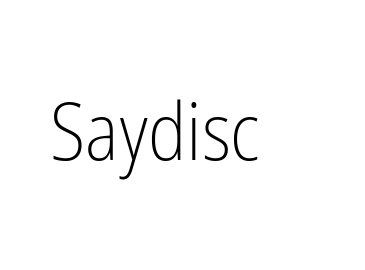
A roman cut, with each character standing at attention. Nothing unusual about the tracking: characters are spaced as the font intends. The specimen omits any rule beneath the text block's lines. The font family rendered here belongs to the sans-serif group. You could not count columns in this text — the font is proportionally spaced.
